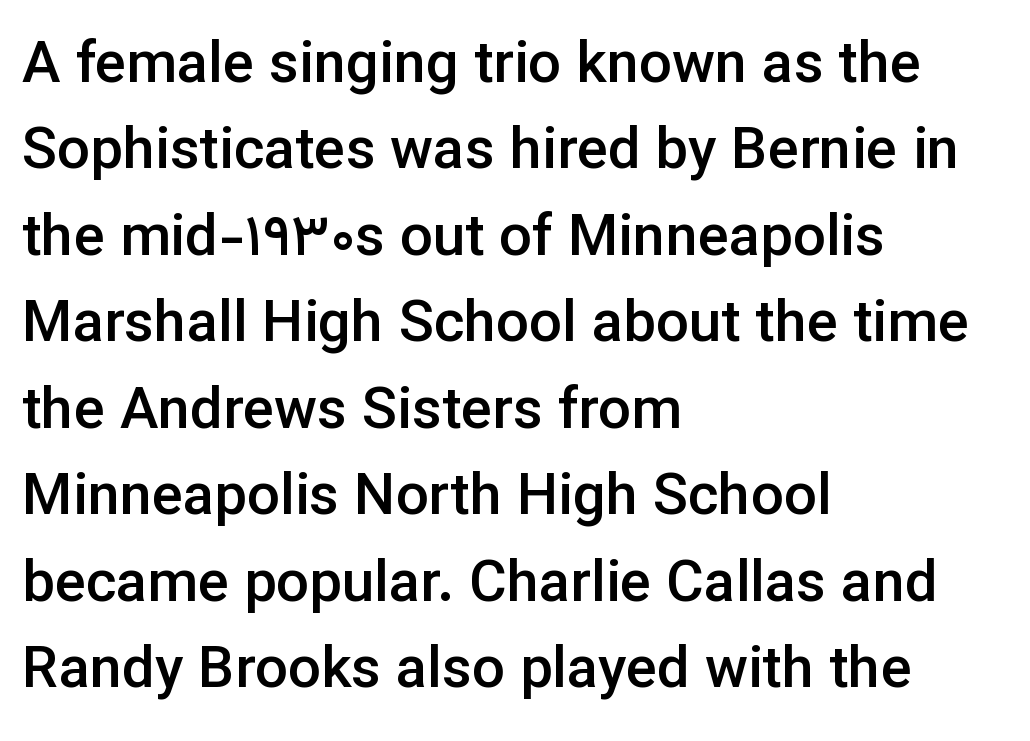
{"serif": "no", "italic": "no", "bold": "semi", "weight": "semibold", "width": "normal", "stroke_contrast": "low", "x_height": "medium", "monospaced": "no", "underline": "no", "align": "left", "line_spacing": "normal", "line_spacing_ratio": 1.49, "letter_spacing": "normal", "letter_spacing_em": 0.0, "glyph_px": 58}
